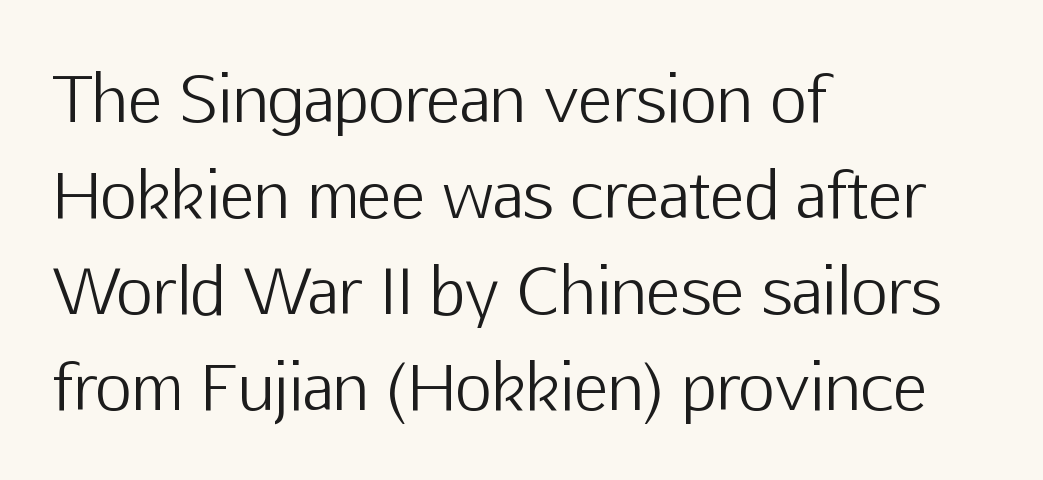
Q: Is the text bold? A: No.
Q: Is the text italic (slanted)? A: No, it is upright.
Q: Is the typeface a serif or a sans-serif typeface? A: Sans-serif.
Q: Is the text underlined? A: No.
Q: How is the paragraph aligned? A: Left-aligned.
Q: Is the spacing between letters normal or unusually wide? A: Normal.
Q: Is the spacing between lines tight, normal or loose? A: Normal.
Q: Width (condensed, normal, or wide)? A: Normal.
Q: Stroke contrast? A: Low.
Q: x-height? A: Medium.
Q: Monospaced? A: No.
